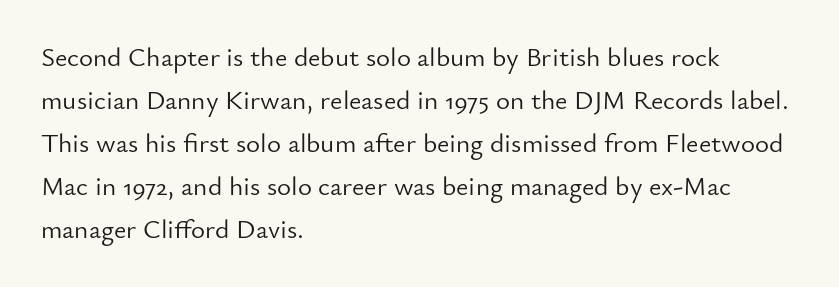
{"italic": "no", "bold": "no", "underline": "no", "align": "left", "line_spacing": "normal", "line_spacing_ratio": 1.59, "letter_spacing": "normal", "letter_spacing_em": 0.0, "glyph_px": 27}
